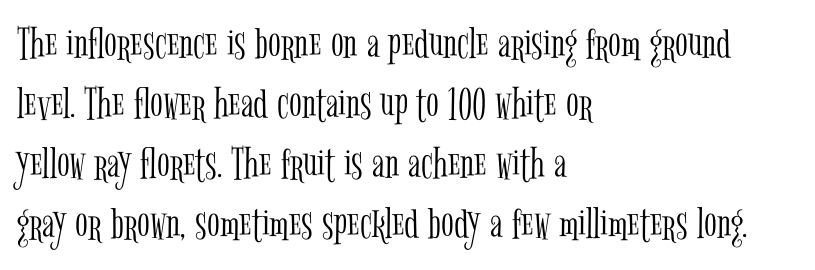
Q: Is the text bold? A: No.
Q: Is the text italic (slanted)? A: No, it is upright.
Q: Is the typeface a serif or a sans-serif typeface? A: Serif.
Q: Is the text underlined? A: No.
Q: How is the paragraph aligned? A: Left-aligned.
Q: Is the spacing between letters normal or unusually wide? A: Normal.
Q: Is the spacing between lines tight, normal or loose? A: Normal.
Q: Width (condensed, normal, or wide)? A: Condensed.
Q: Stroke contrast? A: Low.
Q: x-height? A: Medium.
Q: Monospaced? A: No.
